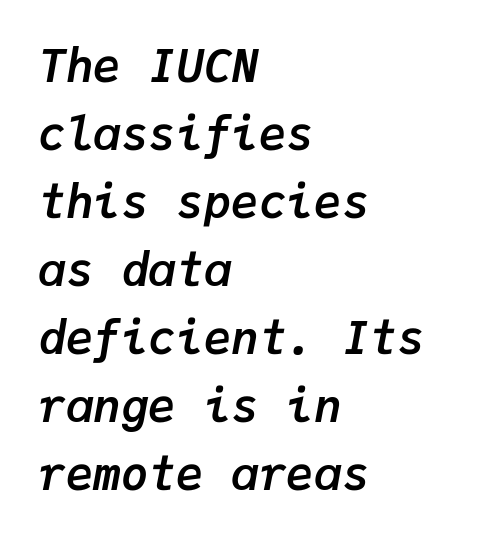
The image shows 46 px semibold type, italic (leaning right), monospaced; set left-aligned, normal line spacing (1.48x), normal letter spacing, not underlined; low stroke contrast and a medium x-height.
